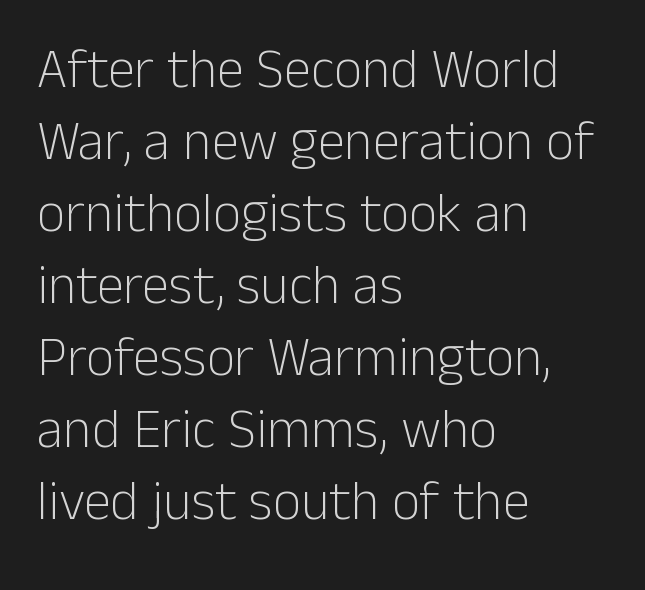
Q: Is the text bold? A: No.
Q: Is the text italic (slanted)? A: No, it is upright.
Q: Is the typeface a serif or a sans-serif typeface? A: Sans-serif.
Q: Is the text underlined? A: No.
Q: How is the paragraph aligned? A: Left-aligned.
Q: Is the spacing between letters normal or unusually wide? A: Normal.
Q: Is the spacing between lines tight, normal or loose? A: Normal.
Q: Width (condensed, normal, or wide)? A: Normal.
Q: Stroke contrast? A: Low.
Q: x-height? A: Medium.
Q: Monospaced? A: No.
